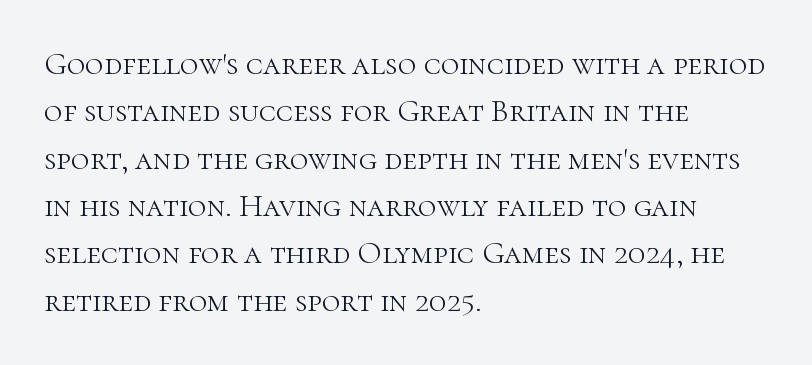
The image shows 32 px light serif type, upright; set left-aligned, normal line spacing (1.48x), normal letter spacing, not underlined; high stroke contrast and a medium x-height.
